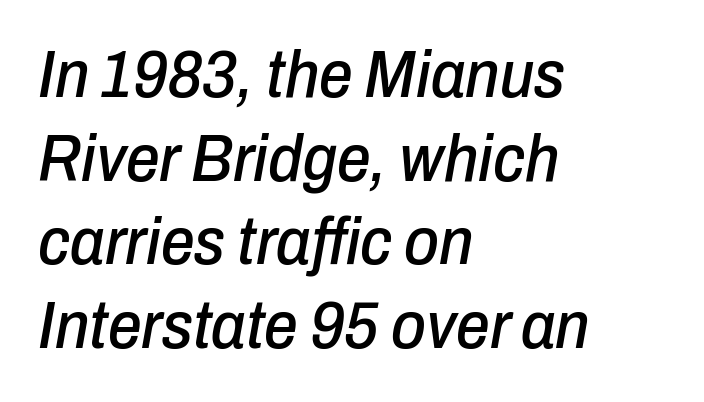
The words here are not underlined. An italicized treatment has been applied to the whole sample. In terms of leading, this rendering sits right in the middle. Is this a fixed-width face? No — the glyphs have proportional, varying widths. Which margin do the lines hug? The left one — the right edge is uneven. Nothing unusual about the tracking: characters are spaced as the font intends.
